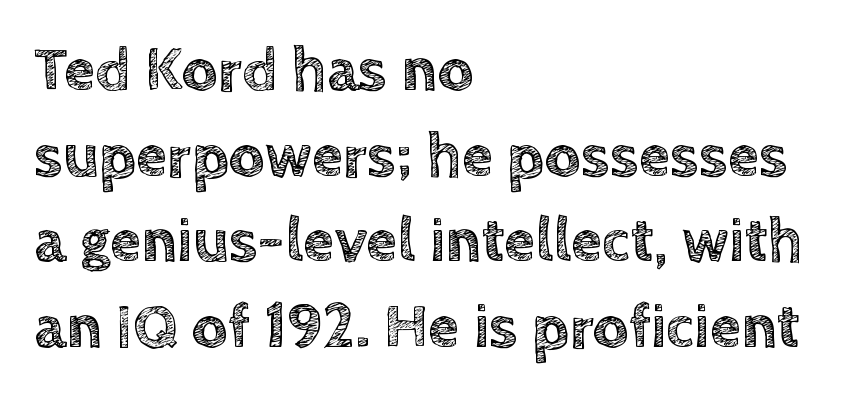
The image shows 63 px text type, upright; set left-aligned, normal line spacing (1.36x), normal letter spacing, not underlined; a large x-height.
